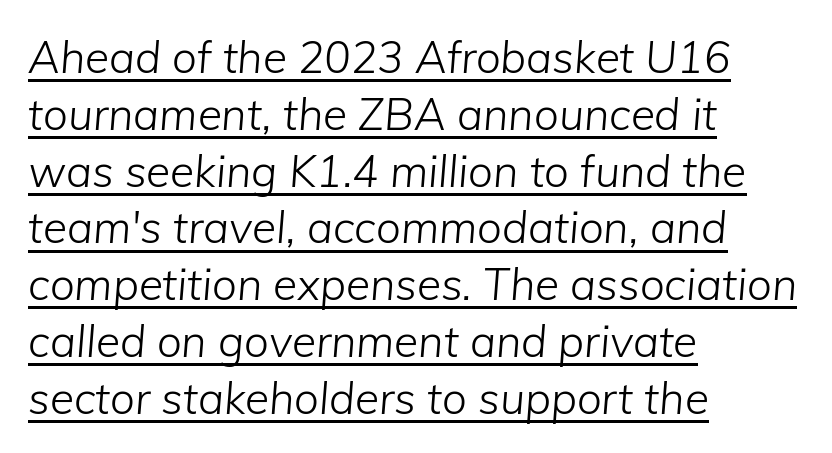
{"italic": "yes", "lean": "right", "slant_degrees": 5, "bold": "no", "weight": "light", "width": "normal", "stroke_contrast": "low", "x_height": "medium", "monospaced": "no", "underline": "yes", "align": "left", "line_spacing": "normal", "line_spacing_ratio": 1.29, "letter_spacing": "normal", "letter_spacing_em": 0.0, "glyph_px": 44}
